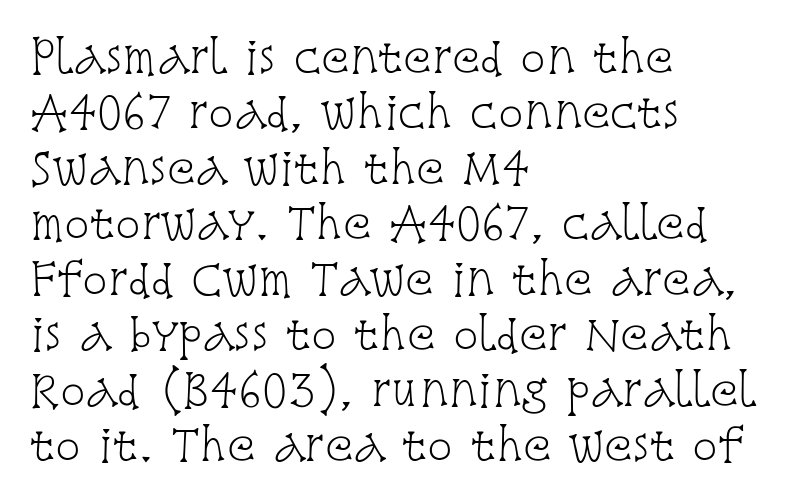
Q: Is the text bold? A: No.
Q: Is the text italic (slanted)? A: No, it is upright.
Q: Is the typeface a serif or a sans-serif typeface? A: Serif.
Q: Is the text underlined? A: No.
Q: How is the paragraph aligned? A: Left-aligned.
Q: Is the spacing between letters normal or unusually wide? A: Normal.
Q: Is the spacing between lines tight, normal or loose? A: Normal.
Q: Width (condensed, normal, or wide)? A: Condensed.
Q: Stroke contrast? A: Low.
Q: x-height? A: Large.
Q: Monospaced? A: No.
